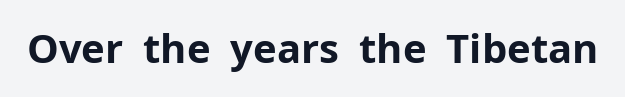
The image shows 40 px bold sans-serif type, upright; set normal letter spacing, not underlined; low stroke contrast and a medium x-height.
